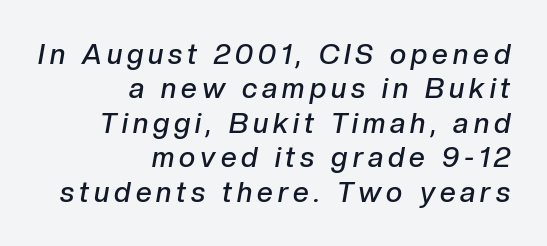
The image shows 28 px semibold type, italic (leaning right); set right-aligned, line spacing 1.23x, not underlined; low stroke contrast and a medium x-height.
